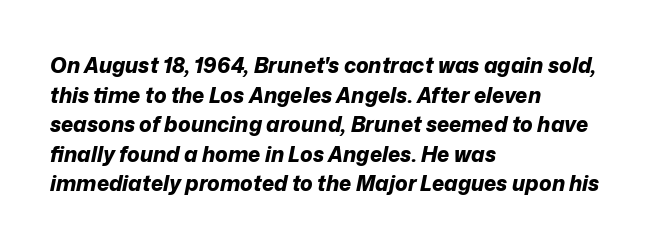
Lines of text with bare space underneath. Typesetter's note: full bold, strokes at maximum text heaviness. Regarding leading, the lines here are spaced in the standard way. Here the glyphs are tracked normally, forming tight word shapes. Italic: yes, the glyphs are oblique.
